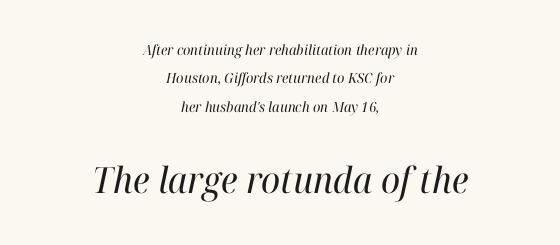
Here the glyphs are tracked normally, forming tight word shapes. Typeset on center — no edge is straight. A typesetter would label this face a serif. Quick note: underline off. The more generous point size was reserved for the lower chunk.
